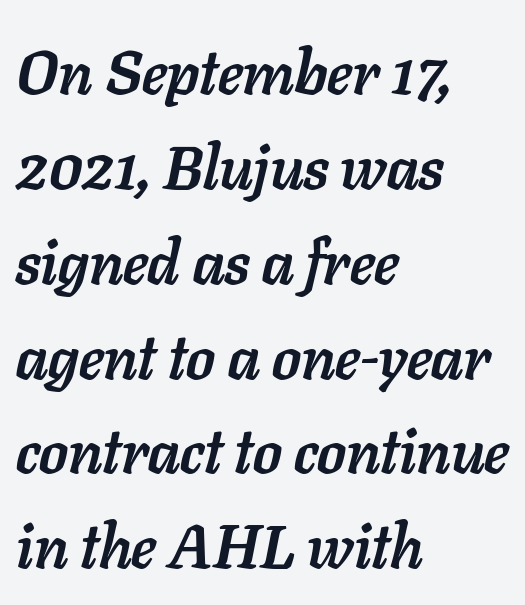
{"italic": "yes", "lean": "right", "slant_degrees": 11, "bold": "yes", "weight": "semibold", "width": "normal", "stroke_contrast": "low", "x_height": "medium", "monospaced": "no", "underline": "no", "align": "left", "line_spacing": "normal", "line_spacing_ratio": 1.53, "letter_spacing": "normal", "letter_spacing_em": 0.0, "glyph_px": 62}
